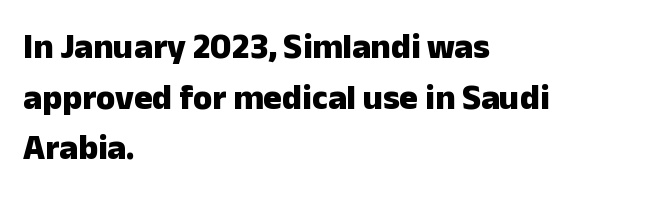
{"serif": "no", "italic": "no", "bold": "yes", "weight": "heavy", "width": "normal", "stroke_contrast": "low", "x_height": "medium", "monospaced": "no", "underline": "no", "align": "left", "line_spacing": "normal", "line_spacing_ratio": 1.45, "letter_spacing": "normal", "letter_spacing_em": 0.0, "glyph_px": 35}
